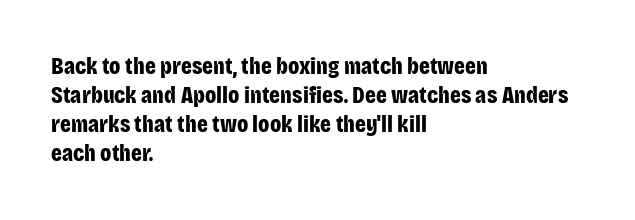
Q: Is the text bold? A: Yes.
Q: Is the text italic (slanted)? A: No, it is upright.
Q: Is the text underlined? A: No.
Q: How is the paragraph aligned? A: Left-aligned.
Q: Is the spacing between letters normal or unusually wide? A: Normal.
